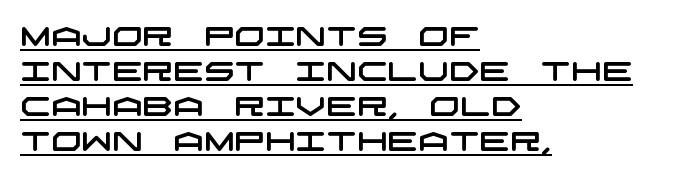
Notice how the passage keeps a crisp vertical edge on the left only. The rendered words wear a rule along their underside. Interline gaps are of average width in this sample. The letters sit at their default tracking, neither squeezed nor spread.
